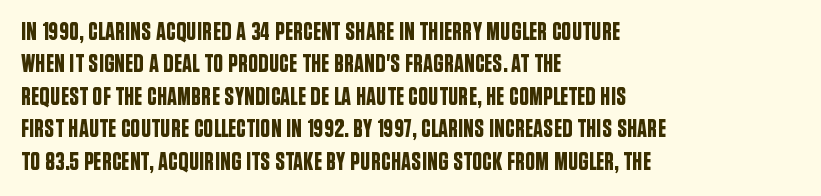
The image shows 25 px text type, upright; set left-aligned, normal line spacing (1.3x), normal letter spacing, not underlined.
